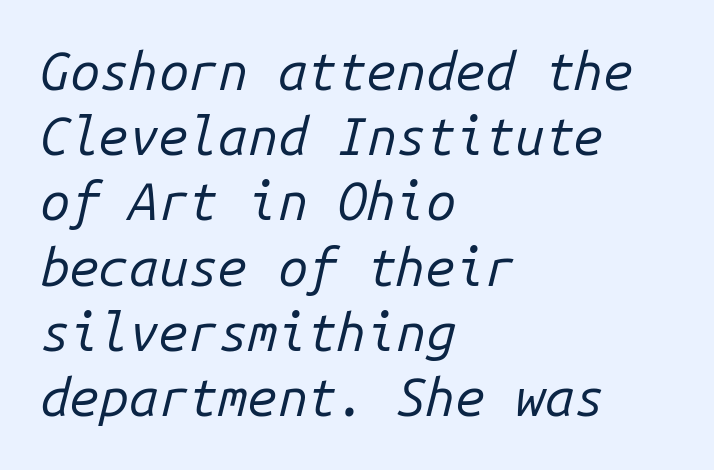
Is this a heavy cut? Hardly; it is regular or lighter. A student would call this left alignment; a typographer would say flush left, rag right. A typesetter would call this monospace, since all characters share one set width. The passage shown has conventional tracking throughout. The font's italic variant was chosen for this text. Glance below the letters and you will spot only blank space.
